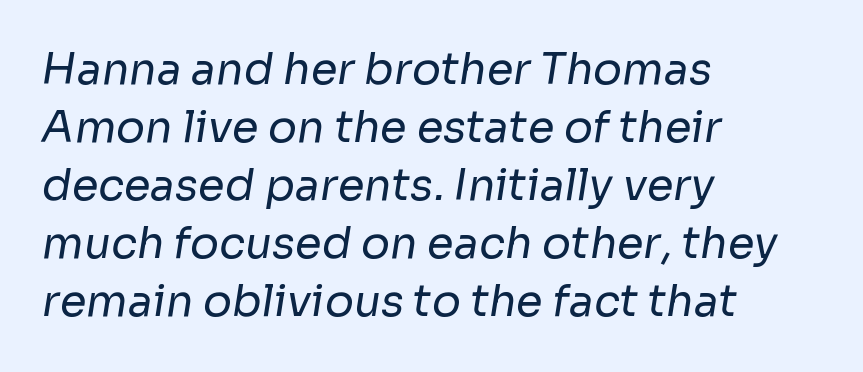
Q: Is the text bold? A: No.
Q: Is the typeface a serif or a sans-serif typeface? A: Sans-serif.
Q: Is the text underlined? A: No.
Q: How is the paragraph aligned? A: Left-aligned.
Q: Is the spacing between letters normal or unusually wide? A: Normal.
Q: Is the spacing between lines tight, normal or loose? A: Normal.
Q: Width (condensed, normal, or wide)? A: Normal.
Q: Stroke contrast? A: Low.
Q: x-height? A: Medium.
Q: Monospaced? A: No.
